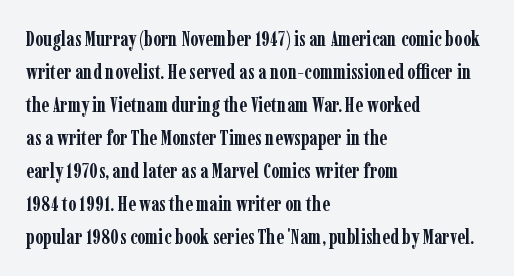
The sample has been set heavy, in full bold. Any mark beneath the type? The region is blank. The ragged edge is on the right, which tells us the setting is flush left. This sample uses plain, unmodified letter spacing. Posture: vertical. Does the leading feel generous? No, just average.
